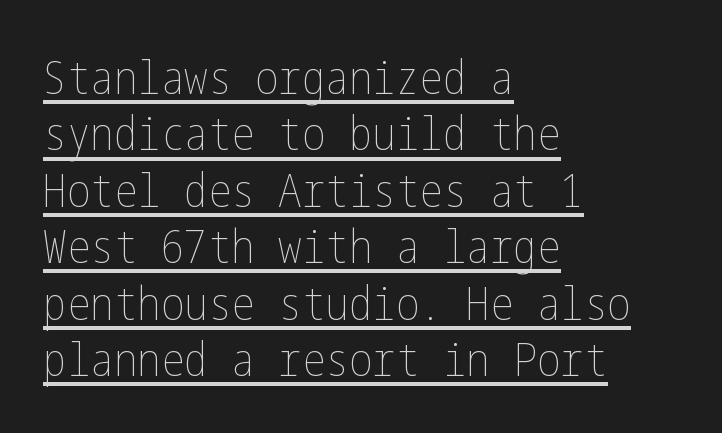
The image shows 47 px thin, condensed type, upright; set left-aligned, line spacing 1.2x, normal letter spacing, underlined; low stroke contrast and a medium x-height.
